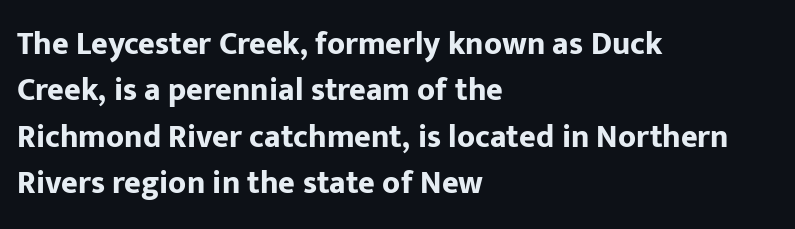
Quick note: not italic, upright. Leftover space on each line is placed entirely after the last word. Proportional: the letters do not fall into vertical columns. Unlike a traditional serif, this face leaves its strokes unadorned.
